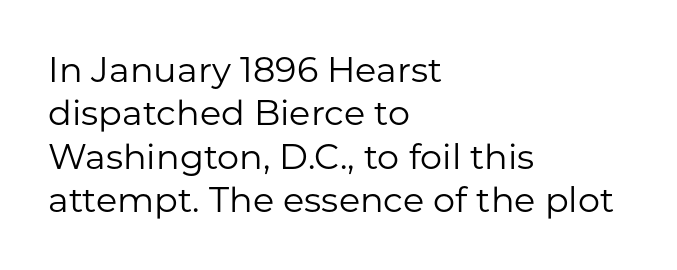
{"serif": "no", "italic": "no", "bold": "no", "weight": "regular", "width": "normal", "stroke_contrast": "low", "x_height": "medium", "monospaced": "no", "underline": "no", "align": "left", "line_spacing_ratio": 1.24, "letter_spacing": "normal", "letter_spacing_em": 0.0, "glyph_px": 35}
